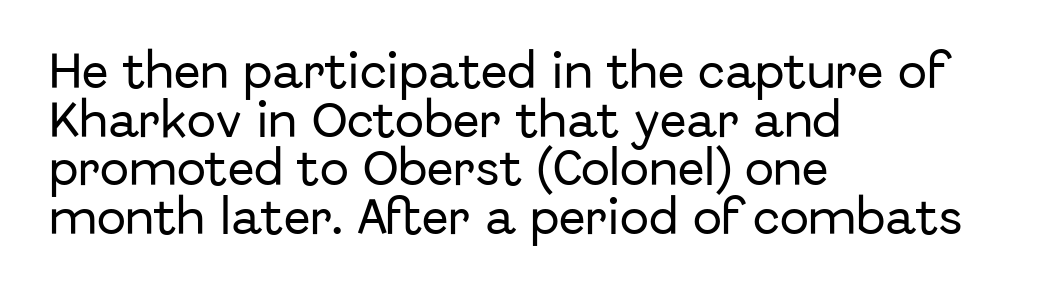
The image shows 39 px sans-serif type, upright; set left-aligned, normal line spacing (1.25x), normal letter spacing, not underlined; low stroke contrast and a medium x-height.
